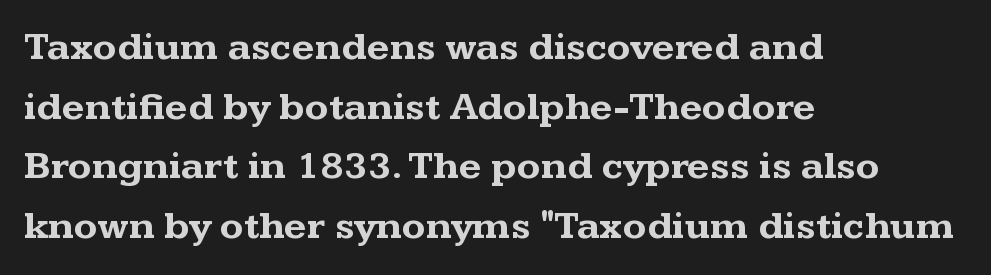
{"serif": "yes", "italic": "no", "bold": "yes", "weight": "bold", "width": "wide", "stroke_contrast": "medium", "x_height": "medium", "monospaced": "no", "underline": "no", "align": "left", "line_spacing": "normal", "line_spacing_ratio": 1.53, "letter_spacing": "normal", "letter_spacing_em": 0.0, "glyph_px": 39}
